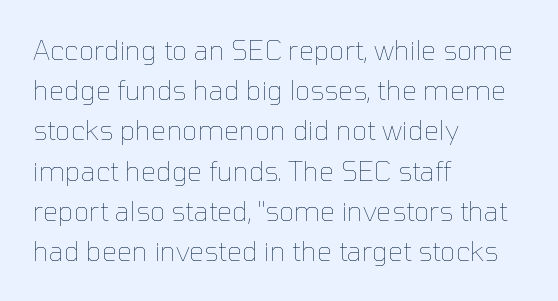
The image shows 27 px text type, upright; set left-aligned, normal line spacing (1.49x), normal letter spacing, not underlined.
